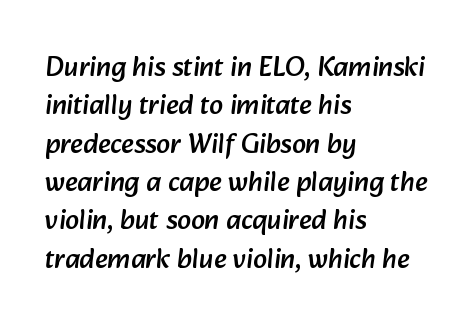
The passage shown is typed in a proportional face where columns would drift. Normally led — the rows are evenly, conventionally spaced. Is the block centered? No — it sits flush against the left margin. This rendering employs a face without finishing strokes, i.e., a sans-serif.
